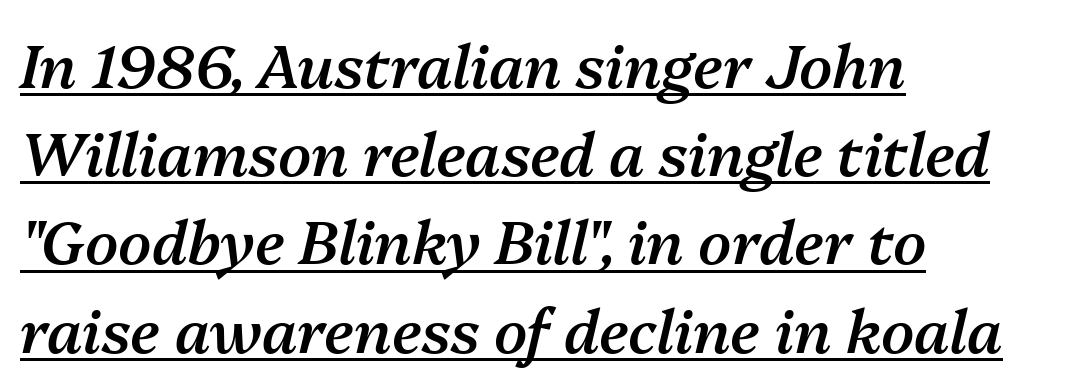
The image shows 60 px semibold type, italic (leaning right); set left-aligned, normal line spacing (1.47x), normal letter spacing, underlined; medium stroke contrast and a medium x-height.
